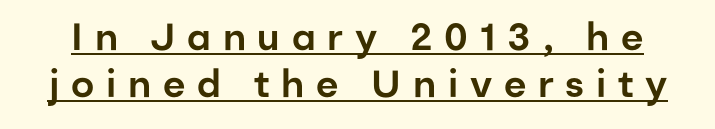
{"serif": "no", "italic": "no", "width": "normal", "stroke_contrast": "low", "x_height": "medium", "monospaced": "no", "underline": "yes", "line_spacing_ratio": 1.24, "letter_spacing": "wide", "letter_spacing_em": 0.31, "glyph_px": 38}
